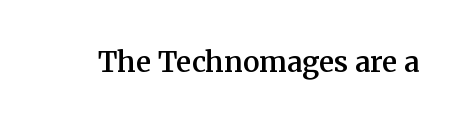
The image shows 28 px semibold serif type, upright; set normal letter spacing, not underlined; medium stroke contrast and a medium x-height.
